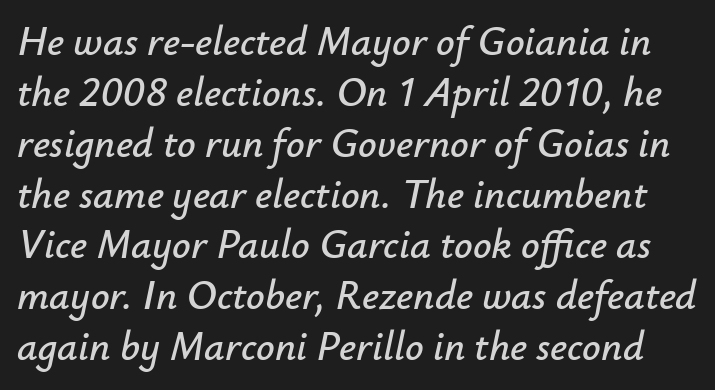
Q: Is the text italic (slanted)? A: Yes, it leans right by about 12 degrees.
Q: Is the text underlined? A: No.
Q: Is the spacing between letters normal or unusually wide? A: Normal.
Q: Width (condensed, normal, or wide)? A: Normal.
Q: Stroke contrast? A: Low.
Q: x-height? A: Small.
Q: Monospaced? A: No.
